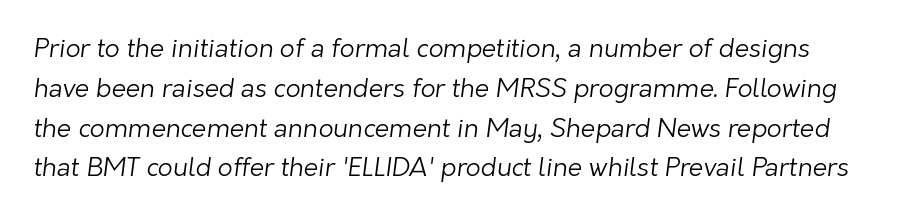
The image shows 26 px text type; set normal line spacing (1.53x), normal letter spacing, not underlined.
